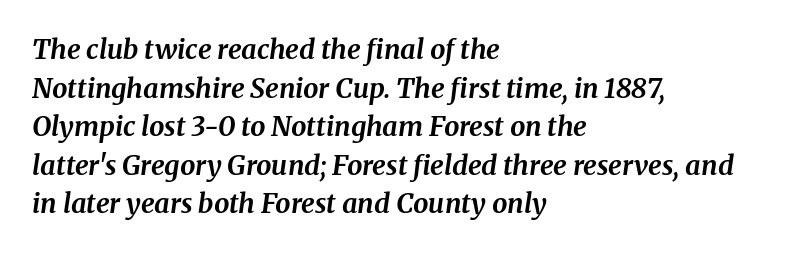
The image shows 27 px bold type, italic (leaning right); set left-aligned, normal line spacing (1.43x), normal letter spacing, not underlined.
